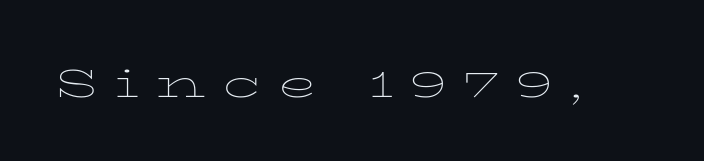
Q: Is the text bold? A: No.
Q: Is the text italic (slanted)? A: No, it is upright.
Q: Is the text underlined? A: No.
Q: Is the spacing between letters normal or unusually wide? A: Unusually wide.
Q: Width (condensed, normal, or wide)? A: Wide.
Q: Stroke contrast? A: Low.
Q: x-height? A: Medium.
Q: Monospaced? A: No.
